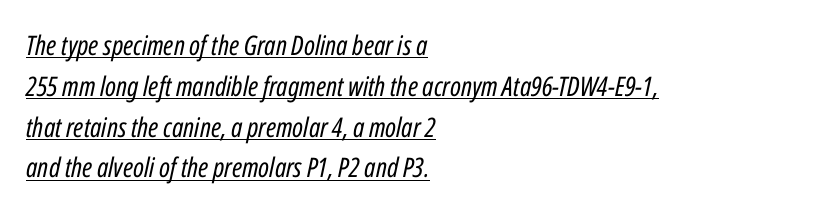
{"italic": "yes", "lean": "right", "slant_degrees": 12, "bold": "no", "underline": "yes", "align": "left", "line_spacing": "normal", "line_spacing_ratio": 1.51, "letter_spacing": "normal", "letter_spacing_em": 0.0, "glyph_px": 27}
